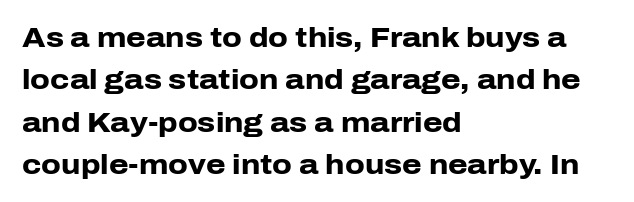
{"serif": "no", "italic": "no", "bold": "yes", "weight": "heavy", "width": "normal", "stroke_contrast": "low", "x_height": "medium", "monospaced": "no", "underline": "no", "align": "left", "line_spacing": "normal", "line_spacing_ratio": 1.51, "letter_spacing": "normal", "letter_spacing_em": 0.0, "glyph_px": 28}
